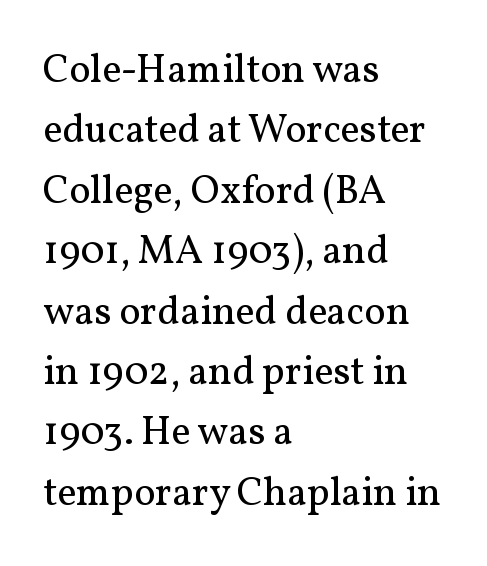
Nobody drew a line under any word here. Serif or sans? Serif — the stroke terminals have little feet. The letters sit at their default tracking, neither squeezed nor spread. The line-height multiplier appears to be the usual default.
